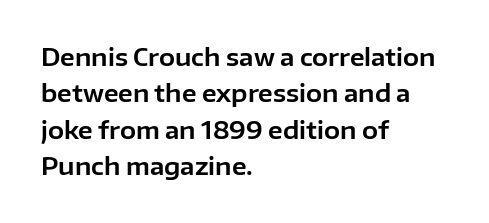
A normal amount of white space separates one row of letters from the next. Is there any slant? The stems are plumb. Nobody touched the tracking dial on this one. Quick note: underline off.
